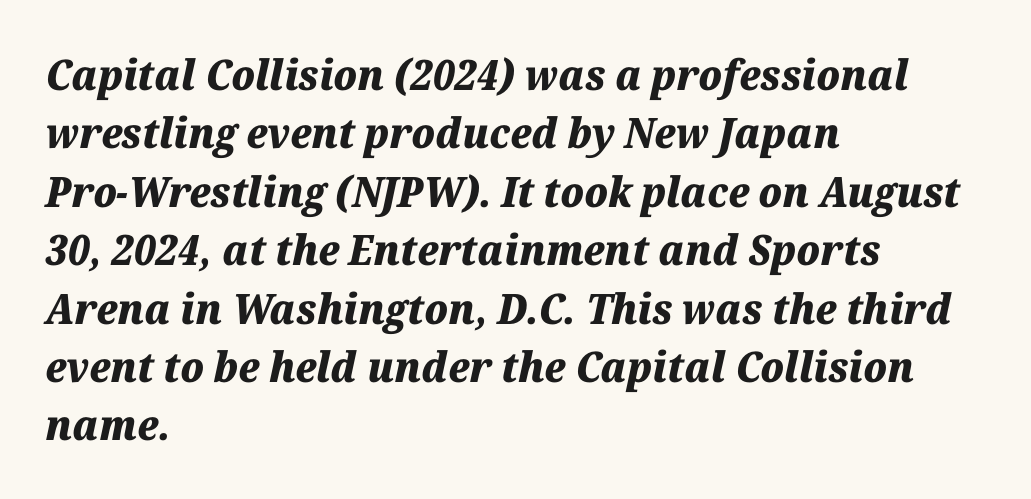
Q: Is the text bold? A: Yes.
Q: Is the text italic (slanted)? A: Yes, it leans right by about 12 degrees.
Q: Is the text underlined? A: No.
Q: How is the paragraph aligned? A: Left-aligned.
Q: Is the spacing between letters normal or unusually wide? A: Normal.
Q: Is the spacing between lines tight, normal or loose? A: Normal.
Q: Width (condensed, normal, or wide)? A: Normal.
Q: Stroke contrast? A: Medium.
Q: x-height? A: Medium.
Q: Monospaced? A: No.
